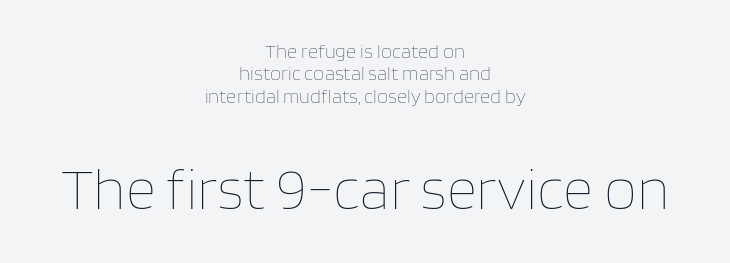
The image shows 59 px thin type, upright; set centered, tight line spacing (1.12x), normal letter spacing, not underlined; the second (bottom) block is 2.95x larger; low stroke contrast and a large x-height.
